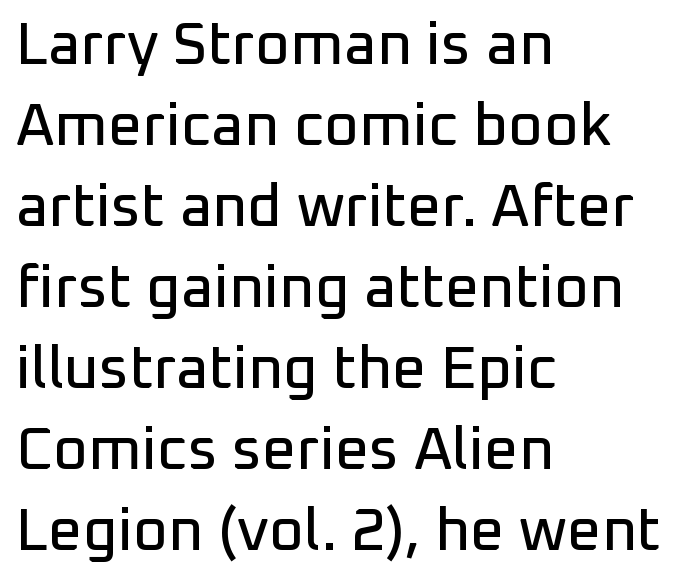
The image shows 60 px sans-serif type, upright; set left-aligned, normal line spacing (1.35x), normal letter spacing, not underlined; low stroke contrast and a medium x-height.
